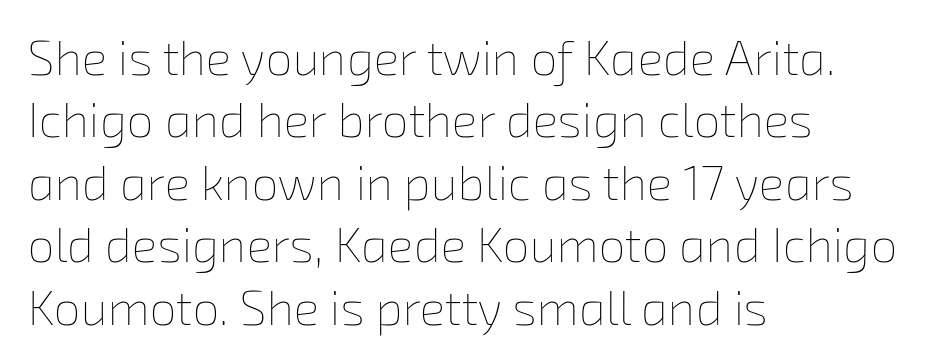
The leading is moderate, giving the passage an even texture. Is the letter spacing exaggerated? No — it looks like the ordinary default. The rendering uses natural spacing where letterforms have individual widths. Glance below the letters and you will spot only blank space. Stems and bowls with no extra thickness — not bold. All the whitespace from short lines collects on the right.
